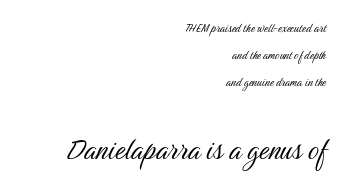
The image shows 34 px light, condensed sans-serif type; set right-aligned, loose line spacing (1.92x), normal letter spacing, not underlined; the second (bottom) block is 2.43x larger; medium stroke contrast and a medium x-height.
